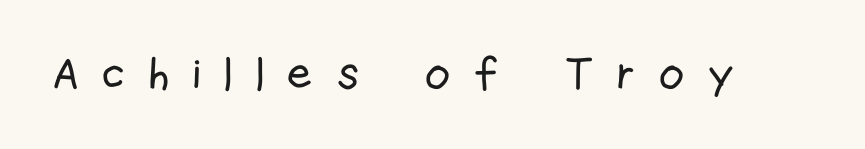
The image shows 45 px condensed sans-serif type, upright; set unusually wide letter spacing (+0.49 em), not underlined; low stroke contrast and a medium x-height.
